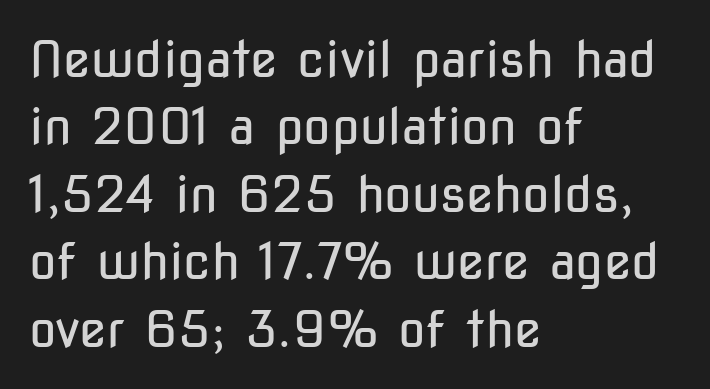
The image shows 50 px regular-weight, condensed sans-serif type, upright; set left-aligned, normal line spacing (1.35x), normal letter spacing, not underlined; low stroke contrast and a medium x-height.
